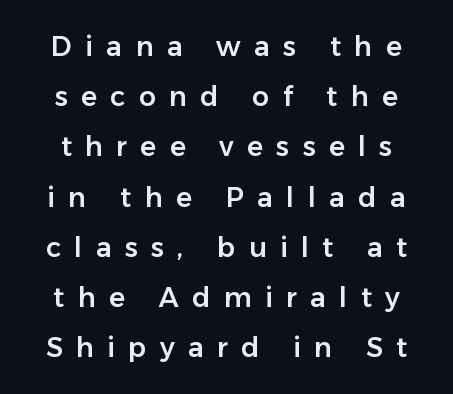
The image shows 27 px text type, upright; set line spacing 1.86x, unusually wide letter spacing (+0.49 em), not underlined.
